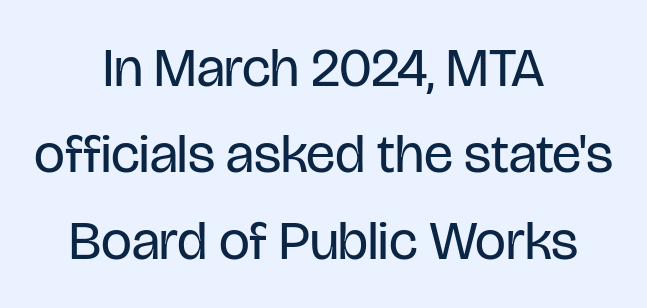
Character widths vary here, with narrow letters taking less room than wide ones. The specimen omits any rule beneath the text block's lines. Tracking value appears to be zero — textbook default spacing. Leftover space on each line is divided equally before and after the words.
